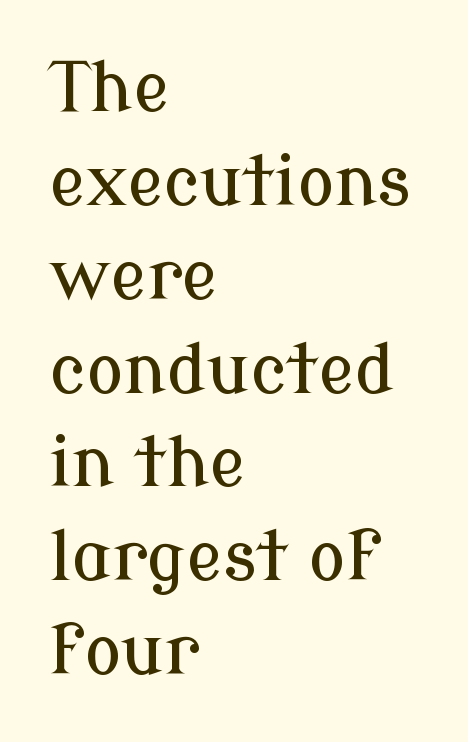
Q: Is the text italic (slanted)? A: No, it is upright.
Q: Is the typeface a serif or a sans-serif typeface? A: Serif.
Q: Is the text underlined? A: No.
Q: How is the paragraph aligned? A: Left-aligned.
Q: Is the spacing between letters normal or unusually wide? A: Normal.
Q: Is the spacing between lines tight, normal or loose? A: Normal.
Q: Width (condensed, normal, or wide)? A: Normal.
Q: Stroke contrast? A: Low.
Q: x-height? A: Medium.
Q: Monospaced? A: No.
